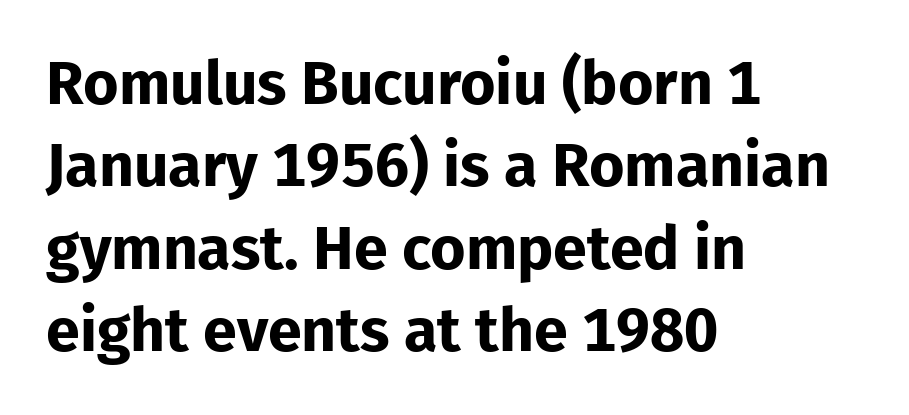
Q: Is the text bold? A: Yes.
Q: Is the text italic (slanted)? A: No, it is upright.
Q: Is the typeface a serif or a sans-serif typeface? A: Sans-serif.
Q: Is the text underlined? A: No.
Q: How is the paragraph aligned? A: Left-aligned.
Q: Is the spacing between letters normal or unusually wide? A: Normal.
Q: Is the spacing between lines tight, normal or loose? A: Normal.
Q: Width (condensed, normal, or wide)? A: Normal.
Q: Stroke contrast? A: Low.
Q: x-height? A: Medium.
Q: Monospaced? A: No.
